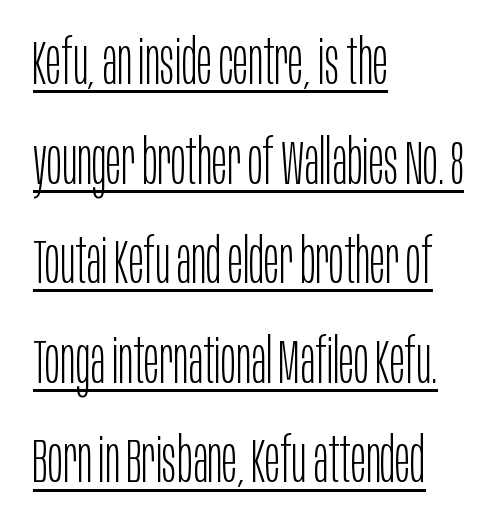
The image shows 63 px light, condensed sans-serif type, upright; set left-aligned, normal line spacing (1.58x), normal letter spacing, underlined; low stroke contrast and a large x-height.
